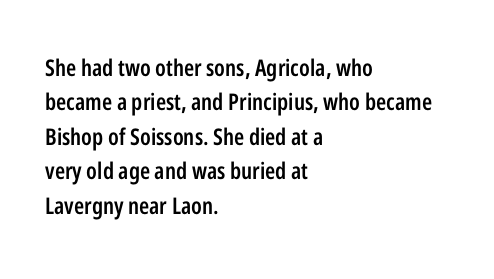
The image shows 23 px text type, upright; set left-aligned, normal line spacing (1.5x), normal letter spacing, not underlined.
